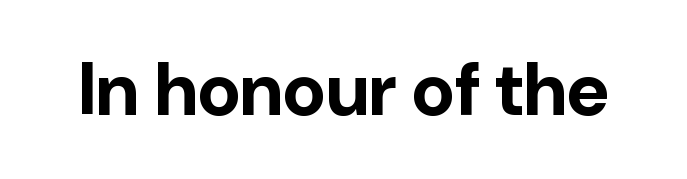
{"serif": "no", "italic": "no", "bold": "yes", "weight": "bold", "width": "normal", "stroke_contrast": "low", "x_height": "medium", "monospaced": "no", "underline": "no", "letter_spacing": "normal", "letter_spacing_em": 0.0, "glyph_px": 74}
